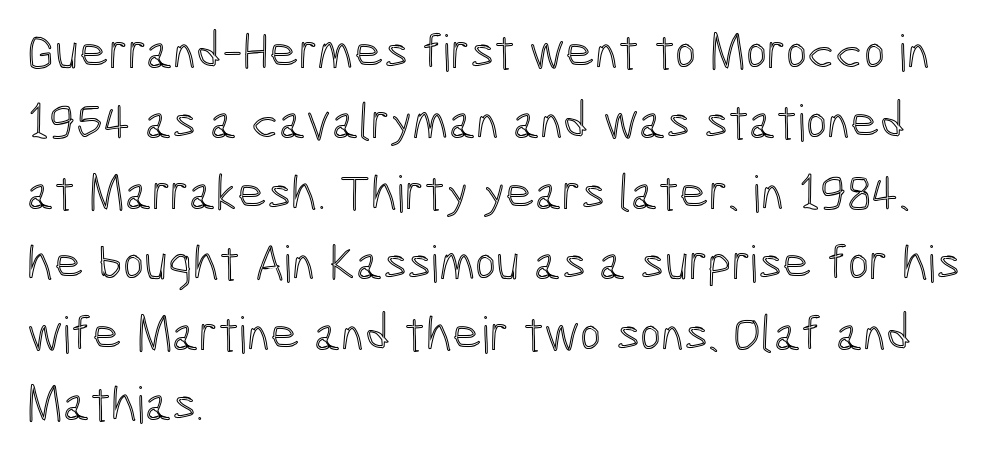
{"italic": "no", "width": "condensed", "x_height": "medium", "monospaced": "no", "underline": "no", "align": "left", "line_spacing": "normal", "line_spacing_ratio": 1.38, "letter_spacing": "normal", "letter_spacing_em": 0.0, "glyph_px": 51}
